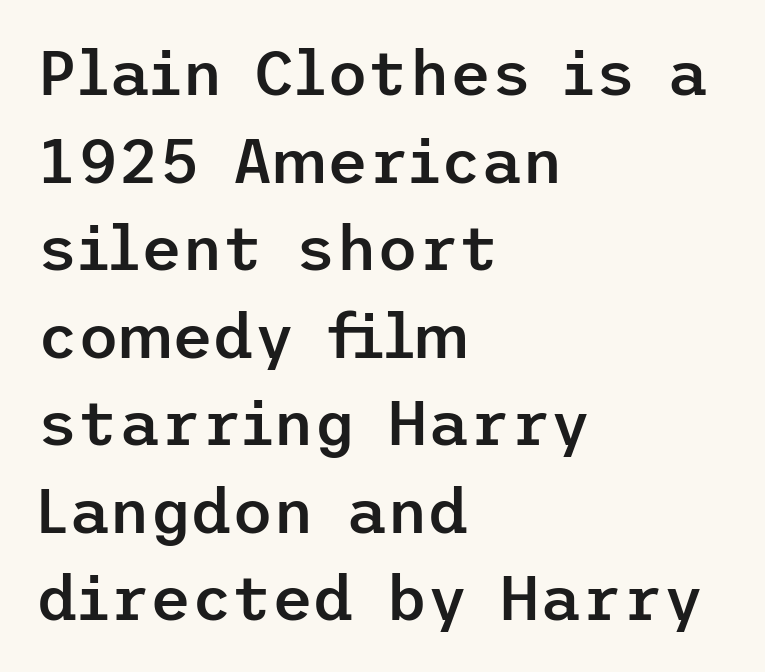
Examine the stroke ends and you'll find no serifs. Between one letter and the next there's only the usual sliver of space. Quick note: underline off. If you drew a ruler down the left edge, every line would touch it.
